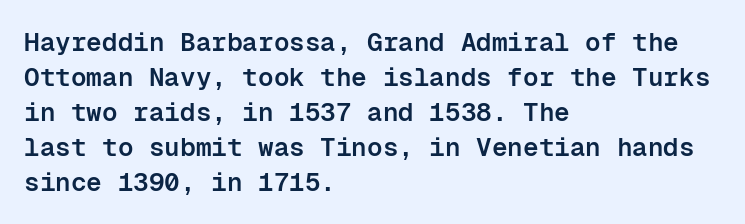
The image shows 26 px text type, upright; set left-aligned, normal line spacing (1.35x), normal letter spacing, not underlined.
